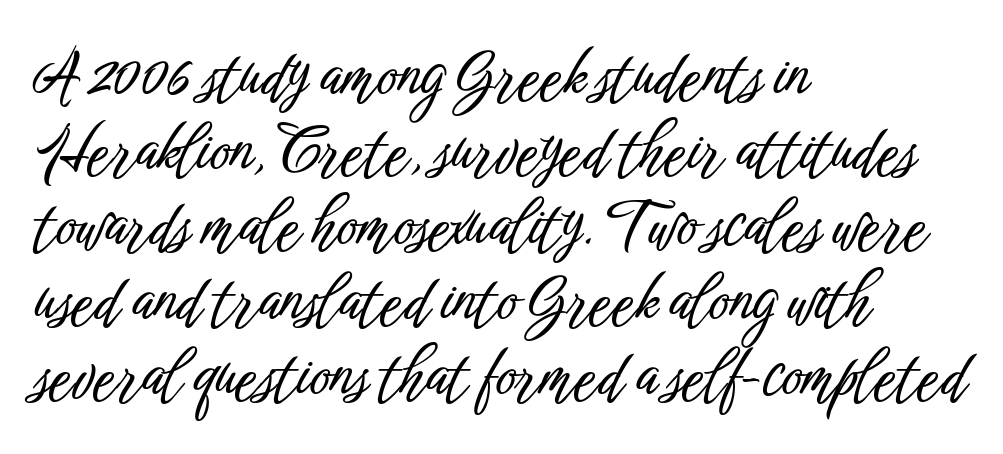
Q: Is the text italic (slanted)? A: Yes.
Q: Is the typeface a serif or a sans-serif typeface? A: Sans-serif.
Q: Is the text underlined? A: No.
Q: How is the paragraph aligned? A: Left-aligned.
Q: Is the spacing between letters normal or unusually wide? A: Normal.
Q: Width (condensed, normal, or wide)? A: Condensed.
Q: Stroke contrast? A: Low.
Q: x-height? A: Medium.
Q: Monospaced? A: No.
